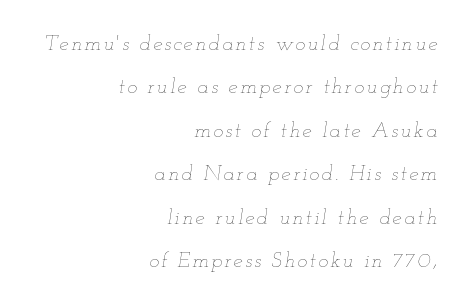
The image shows 21 px text type, italic (leaning right); set right-aligned, loose line spacing (2.07x), not underlined.
